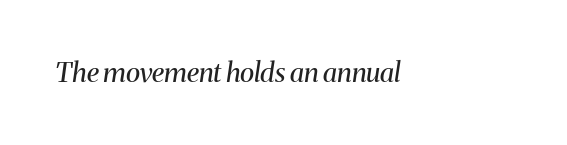
Q: Is the text bold? A: No.
Q: Is the text italic (slanted)? A: Yes, it leans right by about 8 degrees.
Q: Is the text underlined? A: No.
Q: Is the spacing between letters normal or unusually wide? A: Normal.
